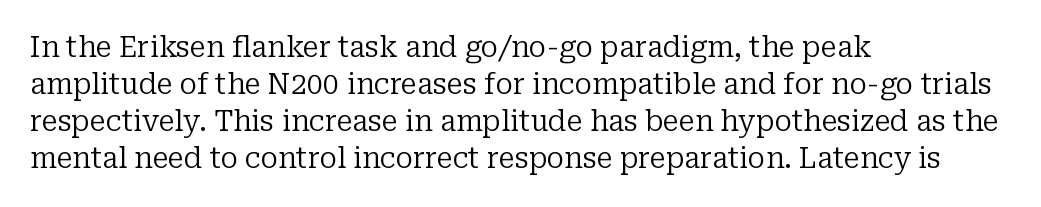
{"serif": "yes", "italic": "no", "bold": "no", "weight": "regular", "width": "normal", "stroke_contrast": "low", "x_height": "medium", "monospaced": "no", "underline": "no", "align": "left", "line_spacing": "normal", "line_spacing_ratio": 1.28, "letter_spacing": "normal", "letter_spacing_em": 0.0, "glyph_px": 29}
